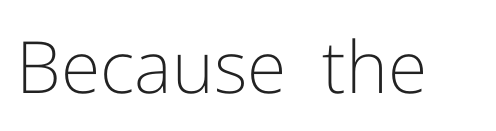
Bare-footed words on every line. Proportional: the letters do not fall into vertical columns. These lines keep a tight, regular rhythm from letter to letter. Compared with a typical body face, this is equally light or lighter still. The letters stand straight up with perfectly vertical stems.
